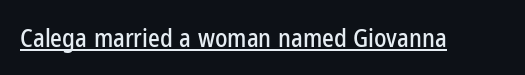
{"italic": "no", "underline": "yes", "letter_spacing": "normal", "letter_spacing_em": 0.0, "glyph_px": 25}
